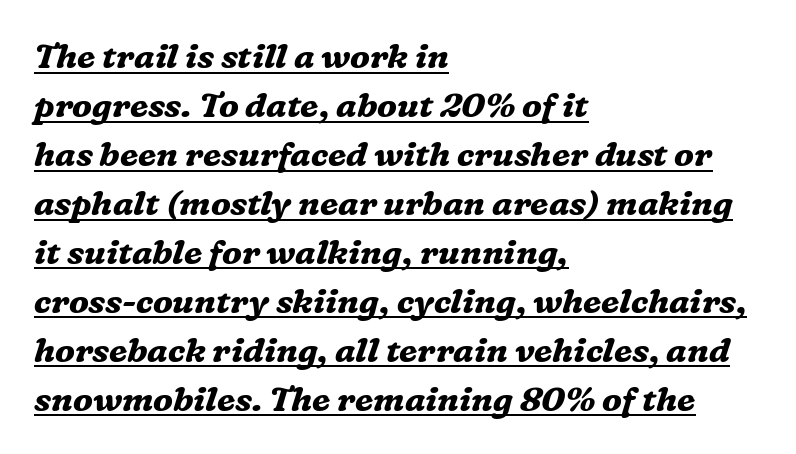
Q: Is the text bold? A: Yes.
Q: Is the text italic (slanted)? A: Yes, it leans right by about 16 degrees.
Q: Is the typeface a serif or a sans-serif typeface? A: Serif.
Q: Is the text underlined? A: Yes.
Q: How is the paragraph aligned? A: Left-aligned.
Q: Is the spacing between letters normal or unusually wide? A: Normal.
Q: Is the spacing between lines tight, normal or loose? A: Normal.
Q: Width (condensed, normal, or wide)? A: Normal.
Q: Stroke contrast? A: Medium.
Q: x-height? A: Medium.
Q: Monospaced? A: No.
